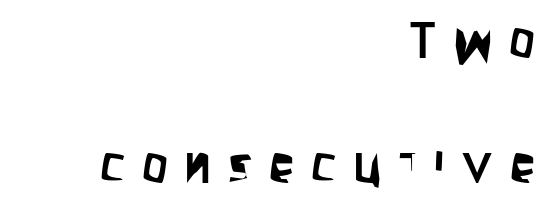
The image shows 51 px condensed sans-serif type, upright; set right-aligned, loose line spacing (2.45x), unusually wide letter spacing (+0.33 em), not underlined; low stroke contrast and a large x-height.
